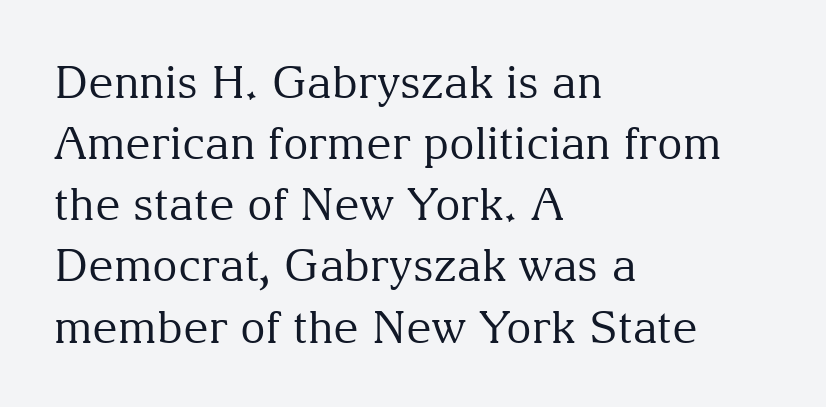
Q: Is the text bold? A: No.
Q: Is the text italic (slanted)? A: No, it is upright.
Q: Is the typeface a serif or a sans-serif typeface? A: Serif.
Q: Is the text underlined? A: No.
Q: How is the paragraph aligned? A: Left-aligned.
Q: Is the spacing between letters normal or unusually wide? A: Normal.
Q: Is the spacing between lines tight, normal or loose? A: Normal.
Q: Width (condensed, normal, or wide)? A: Normal.
Q: Stroke contrast? A: Medium.
Q: x-height? A: Medium.
Q: Monospaced? A: No.
